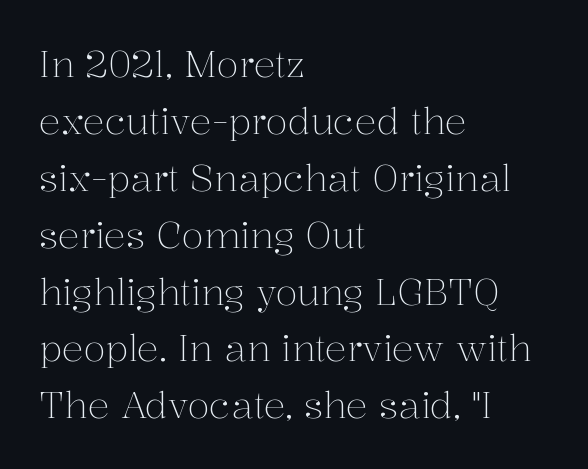
These lines are composed in type with serifs. The vertical gap from one line to the next is medium. These lines are rendered in a variable-pitch font. Where is the straight margin? On the left. How are the letters spaced? Ordinarily, with no added tracking.
